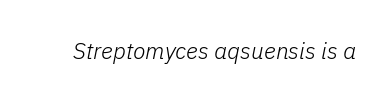
Q: Is the text bold? A: No.
Q: Is the text italic (slanted)? A: Yes, it leans right by about 11 degrees.
Q: Is the text underlined? A: No.
Q: Is the spacing between letters normal or unusually wide? A: Normal.
